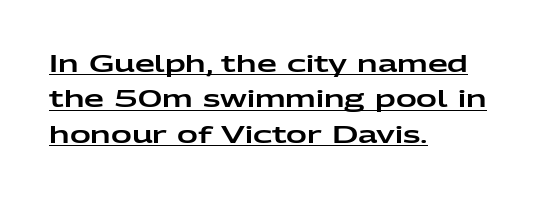
{"italic": "no", "underline": "yes", "align": "left", "line_spacing": "normal", "line_spacing_ratio": 1.54, "letter_spacing": "normal", "letter_spacing_em": 0.0, "glyph_px": 23}
